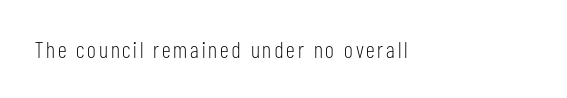
Stems here are at most as thick as an everyday book face. Has an underline been added? It has not. The lines are quadded left. Do the letters lean? They stand straight.
